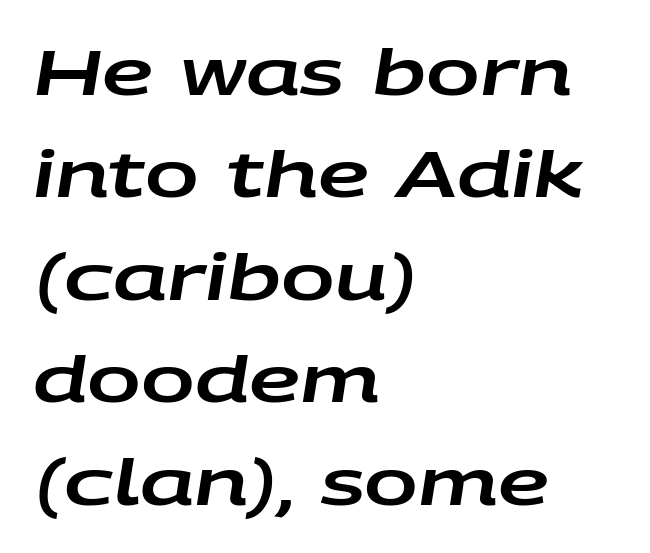
The lines in this sample share a left origin and differ only in where they stop. These lines sit exactly where default settings would place them. In terms of posture, this sample is oblique. This sample has the flowing, uneven cadence of proportional lettering.
